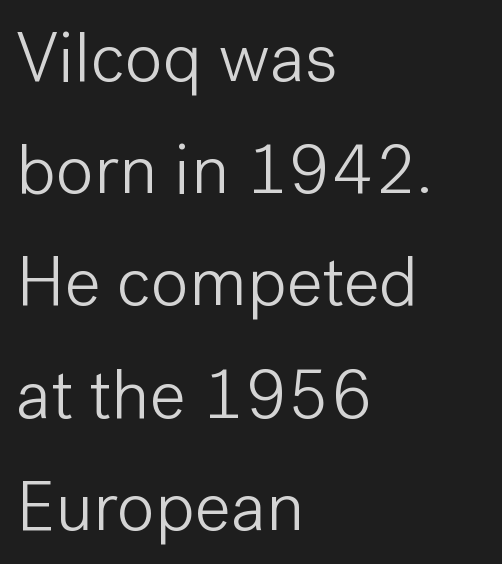
{"serif": "no", "italic": "no", "bold": "no", "weight": "light", "width": "normal", "stroke_contrast": "low", "x_height": "medium", "monospaced": "no", "underline": "no", "align": "left", "line_spacing": "normal", "line_spacing_ratio": 1.58, "letter_spacing": "normal", "letter_spacing_em": 0.0, "glyph_px": 71}
